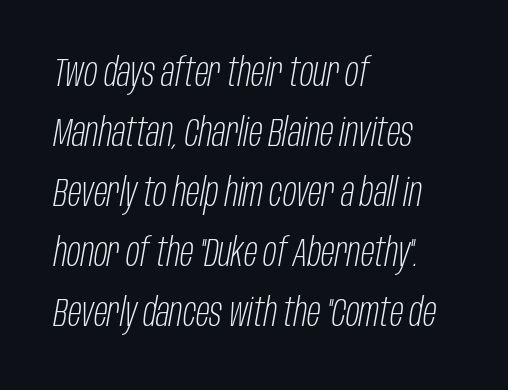
Q: Is the text bold? A: No.
Q: Is the text italic (slanted)? A: Yes, it leans right by about 10 degrees.
Q: Is the text underlined? A: No.
Q: How is the paragraph aligned? A: Left-aligned.
Q: Is the spacing between letters normal or unusually wide? A: Normal.
Q: Is the spacing between lines tight, normal or loose? A: Normal.
Q: Width (condensed, normal, or wide)? A: Condensed.
Q: Stroke contrast? A: Low.
Q: x-height? A: Large.
Q: Monospaced? A: No.
